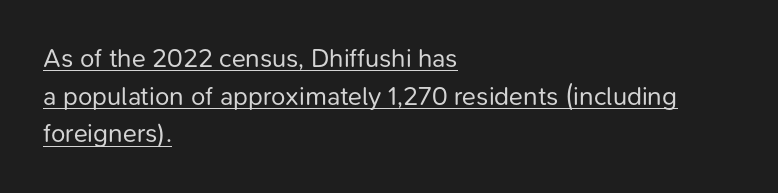
The image shows 26 px text type, upright; set left-aligned, normal line spacing (1.45x), normal letter spacing, underlined.
